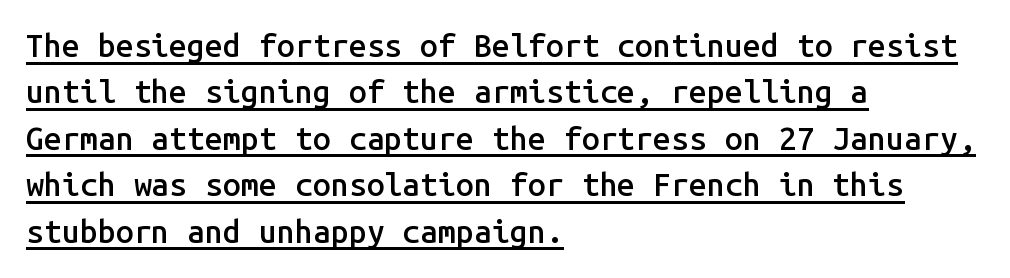
Q: Is the text bold? A: Semi-bold.
Q: Is the text italic (slanted)? A: No, it is upright.
Q: Is the typeface a serif or a sans-serif typeface? A: Sans-serif.
Q: Is the text underlined? A: Yes.
Q: How is the paragraph aligned? A: Left-aligned.
Q: Is the spacing between letters normal or unusually wide? A: Normal.
Q: Is the spacing between lines tight, normal or loose? A: Normal.
Q: Width (condensed, normal, or wide)? A: Normal.
Q: Stroke contrast? A: Low.
Q: x-height? A: Medium.
Q: Monospaced? A: Yes.
